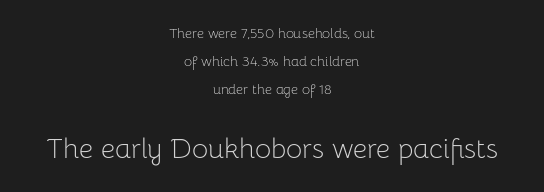
Q: Is the text bold? A: No.
Q: Is the text italic (slanted)? A: No, it is upright.
Q: Is the typeface a serif or a sans-serif typeface? A: Sans-serif.
Q: Is the text underlined? A: No.
Q: How is the paragraph aligned? A: Centered.
Q: Is the spacing between letters normal or unusually wide? A: Normal.
Q: Is the spacing between lines tight, normal or loose? A: Loose.
Q: Which block of text is set in a larger size, the first (top) or the second (bottom)? A: The second (bottom) one.
Q: Width (condensed, normal, or wide)? A: Normal.
Q: Stroke contrast? A: Low.
Q: x-height? A: Medium.
Q: Monospaced? A: No.
